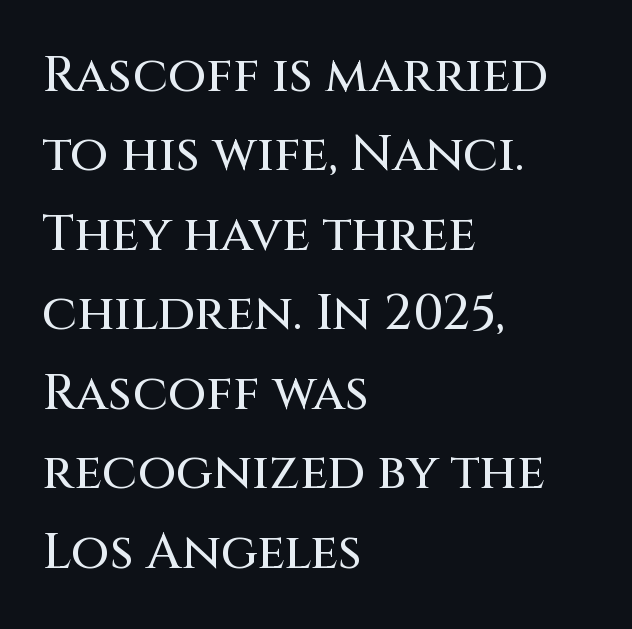
The image shows 50 px sans-serif type, upright; set left-aligned, normal line spacing (1.59x), normal letter spacing, not underlined; medium stroke contrast and a large x-height.
